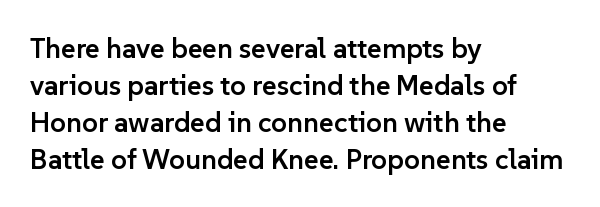
Q: Is the text bold? A: Semi-bold.
Q: Is the text italic (slanted)? A: No, it is upright.
Q: Is the typeface a serif or a sans-serif typeface? A: Sans-serif.
Q: Is the text underlined? A: No.
Q: How is the paragraph aligned? A: Left-aligned.
Q: Is the spacing between letters normal or unusually wide? A: Normal.
Q: Is the spacing between lines tight, normal or loose? A: Normal.
Q: Width (condensed, normal, or wide)? A: Normal.
Q: Stroke contrast? A: Low.
Q: x-height? A: Medium.
Q: Monospaced? A: No.
